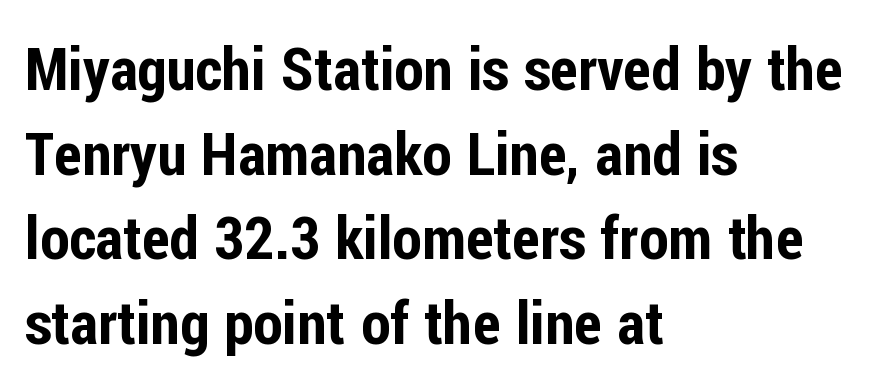
Left-aligned paragraph, ragged on the right. Between one letter and the next there's only the usual sliver of space. This is sans-serif lettering, the kind often seen on screens and signage. A typesetter would call this proportional, since set widths differ per character. Each new line begins a customary step beneath the previous one.
